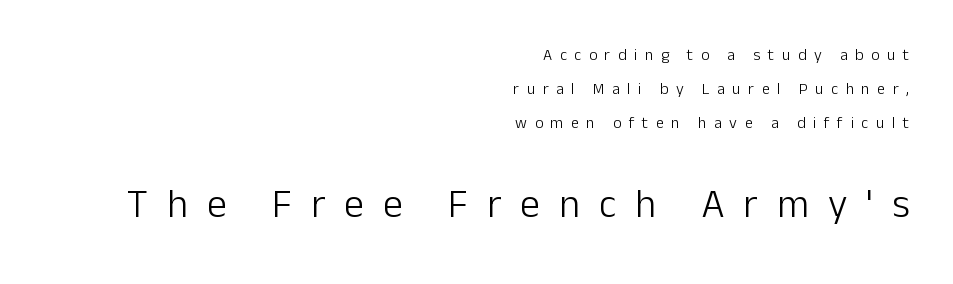
{"serif": "no", "italic": "no", "bold": "no", "weight": "light", "width": "normal", "stroke_contrast": "low", "x_height": "medium", "monospaced": "no", "underline": "no", "align": "right", "line_spacing": "loose", "line_spacing_ratio": 2.11, "letter_spacing": "wide", "letter_spacing_em": 0.47, "larger_block": "second", "size_ratio": 2.5, "glyph_px": 40}
